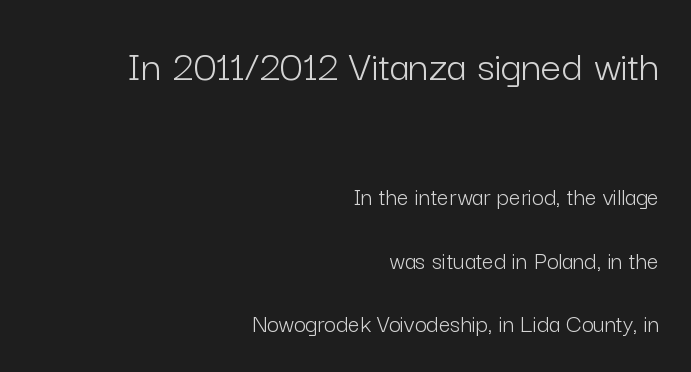
{"serif": "no", "italic": "no", "bold": "no", "weight": "light", "width": "normal", "stroke_contrast": "low", "x_height": "medium", "monospaced": "no", "underline": "no", "align": "right", "line_spacing": "loose", "line_spacing_ratio": 2.43, "letter_spacing": "normal", "letter_spacing_em": 0.0, "larger_block": "first", "size_ratio": 1.73, "glyph_px": 45}
